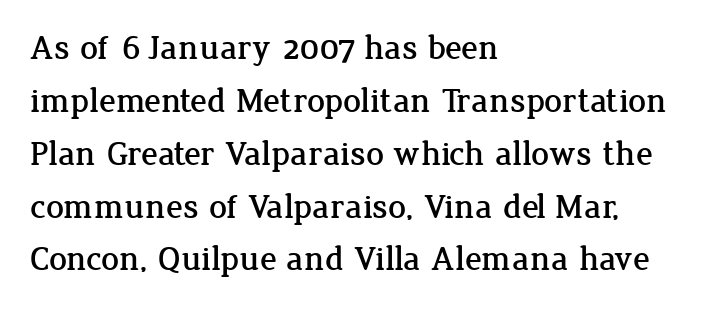
The image shows 35 px serif type, upright; set left-aligned, normal line spacing (1.51x), normal letter spacing, not underlined; low stroke contrast and a medium x-height.
